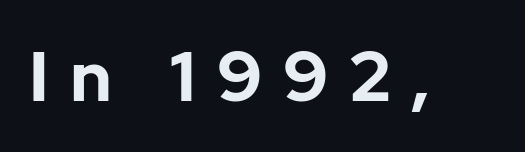
The rendering shows plain stroke endings on the letterforms — a sans-serif design. Every character sits straight up, as roman type does. Plain, unruled lines of type. Characters follow at a spacing far wider than the type designer built in.
